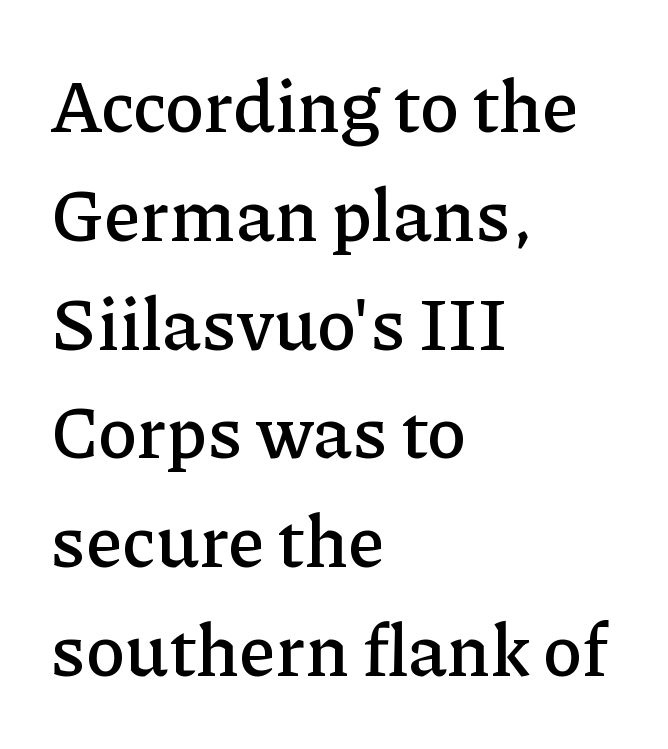
The image shows 73 px serif type, upright; set left-aligned, normal line spacing (1.49x), normal letter spacing, not underlined; low stroke contrast and a medium x-height.
